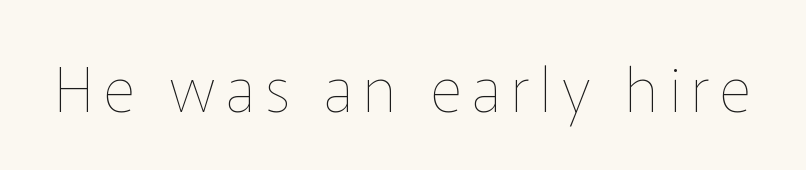
The image shows 62 px thin type, upright; set not underlined; low stroke contrast and a medium x-height.
